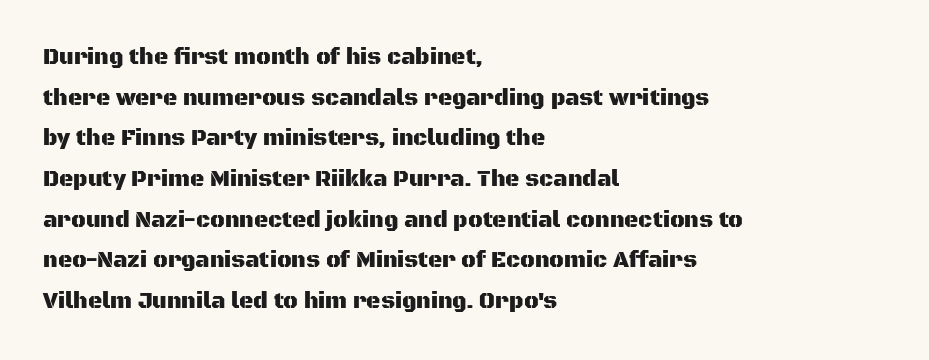
{"italic": "no", "underline": "no", "align": "left", "line_spacing_ratio": 1.85, "letter_spacing": "normal", "letter_spacing_em": 0.0, "glyph_px": 22}
